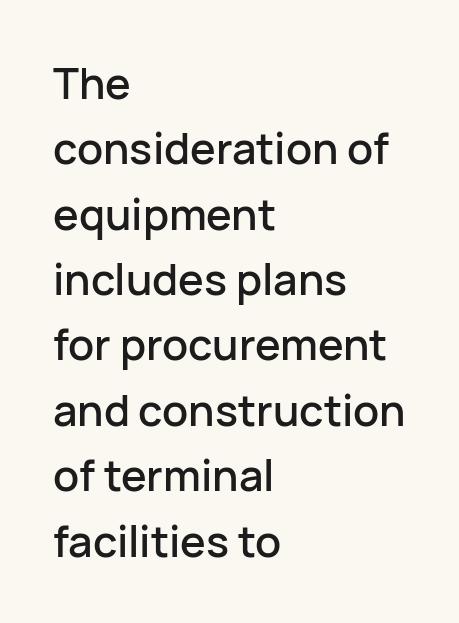
The zone under the glyphs is completely vacant. A typesetter would call this proportional, since set widths differ per character. These lines keep a tight, regular rhythm from letter to letter. Honestly, the row spacing looks completely unremarkable.
